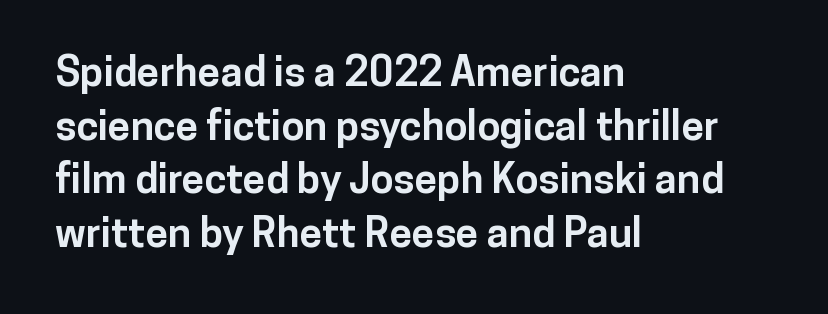
Q: Is the text bold? A: Yes.
Q: Is the text italic (slanted)? A: No, it is upright.
Q: Is the typeface a serif or a sans-serif typeface? A: Sans-serif.
Q: Is the text underlined? A: No.
Q: How is the paragraph aligned? A: Left-aligned.
Q: Is the spacing between letters normal or unusually wide? A: Normal.
Q: Is the spacing between lines tight, normal or loose? A: Normal.
Q: Width (condensed, normal, or wide)? A: Normal.
Q: Stroke contrast? A: Low.
Q: x-height? A: Medium.
Q: Monospaced? A: No.
